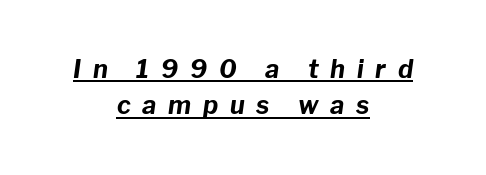
Glyph-to-glyph distance is far greater than everyday printed text. The rendering uses a moderate line-height, typical for paragraphs. Descenders here cross a horizontal rule under the line. Heavy-handed strokes throughout: this text is bold. The specimen reads as italic at a glance. The text block is weighted toward neither margin, spreading evenly from the middle.
